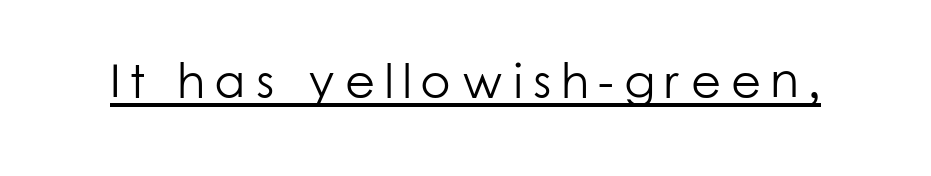
Character widths vary here, with narrow letters taking less room than wide ones. If you drew a line through each stem, it would be perfectly vertical. Is this a sans? Yes — the strokes have no serifs. The strokes are not fattened; the text isn't bold. Decoration check: the copy is underlined.
